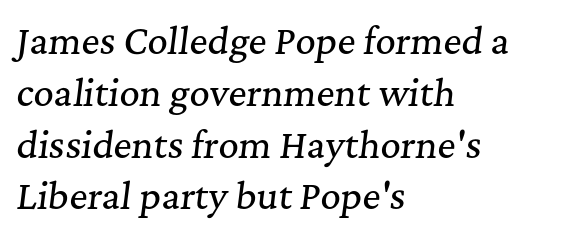
The image shows 35 px serif type, italic (leaning right); set left-aligned, normal line spacing (1.48x), normal letter spacing, not underlined; medium stroke contrast and a medium x-height.
